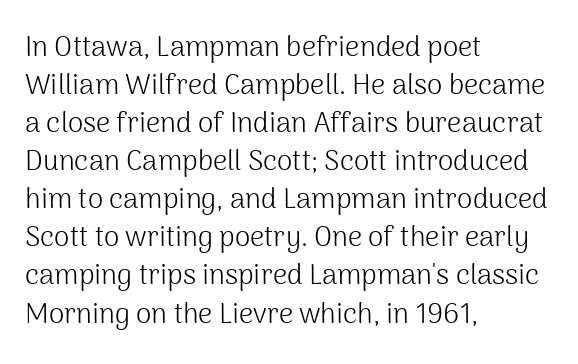
{"serif": "no", "italic": "no", "bold": "no", "weight": "light", "width": "normal", "stroke_contrast": "medium", "x_height": "medium", "monospaced": "no", "underline": "no", "align": "left", "line_spacing": "normal", "line_spacing_ratio": 1.36, "letter_spacing": "normal", "letter_spacing_em": 0.0, "glyph_px": 28}
